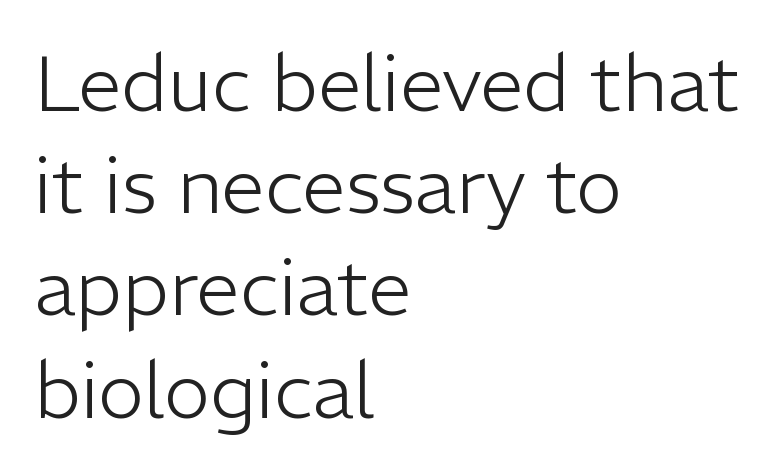
The image shows 78 px light sans-serif type, upright; set left-aligned, normal line spacing (1.31x), normal letter spacing, not underlined; low stroke contrast and a medium x-height.
